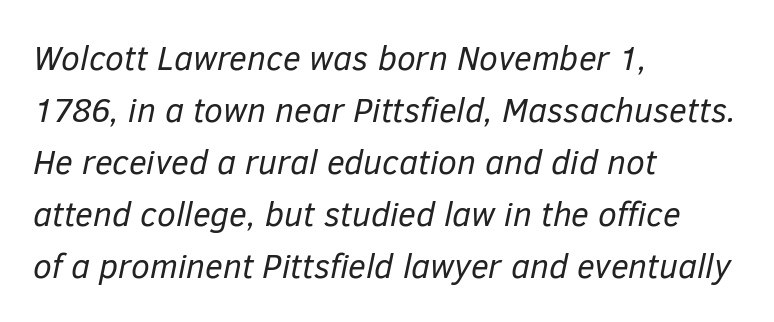
Q: Is the text bold? A: No.
Q: Is the text italic (slanted)? A: Yes, it leans right by about 12 degrees.
Q: Is the text underlined? A: No.
Q: How is the paragraph aligned? A: Left-aligned.
Q: Is the spacing between letters normal or unusually wide? A: Normal.
Q: Is the spacing between lines tight, normal or loose? A: Normal.
Q: Width (condensed, normal, or wide)? A: Normal.
Q: Stroke contrast? A: Low.
Q: x-height? A: Medium.
Q: Monospaced? A: No.
